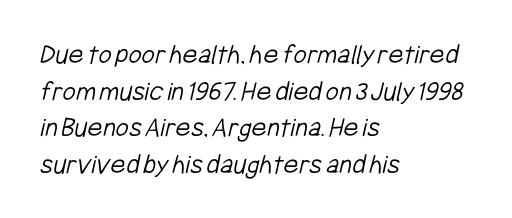
Q: Is the text bold? A: No.
Q: Is the typeface a serif or a sans-serif typeface? A: Sans-serif.
Q: Is the text underlined? A: No.
Q: How is the paragraph aligned? A: Left-aligned.
Q: Is the spacing between letters normal or unusually wide? A: Normal.
Q: Is the spacing between lines tight, normal or loose? A: Normal.
Q: Width (condensed, normal, or wide)? A: Condensed.
Q: Stroke contrast? A: Low.
Q: x-height? A: Medium.
Q: Monospaced? A: No.
